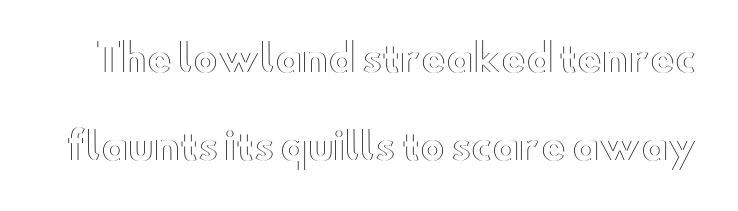
The font's upright variant was chosen for this text. The letters advance in unequal steps, a hallmark of proportional type. How are the letters spaced? Ordinarily, with no added tracking. Check the space under the baseline: it is left empty. Does the leading feel generous? Absolutely, it's lavish.
